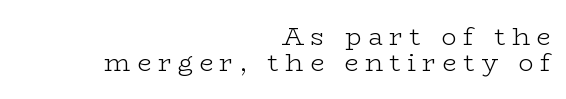
The image shows 25 px text type, upright; set right-aligned, tight line spacing (1.05x), unusually wide letter spacing (+0.27 em), not underlined.
